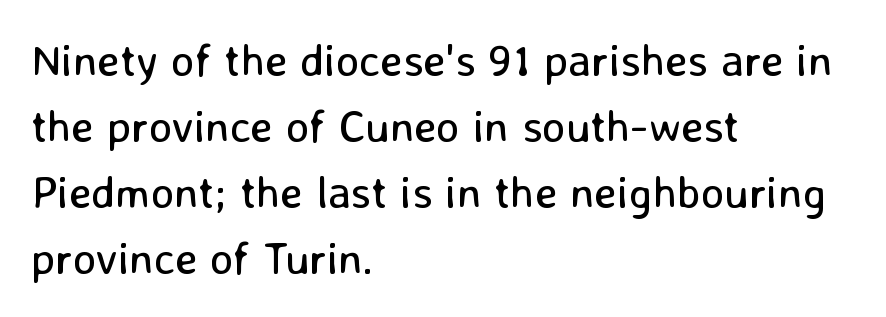
No heavy texture on the line: the type isn't bold. Is there much room between lines? A standard amount, neither cramped nor airy. Each row of text sits above clean, open space. Stroke terminals: plain, sans-serif.
